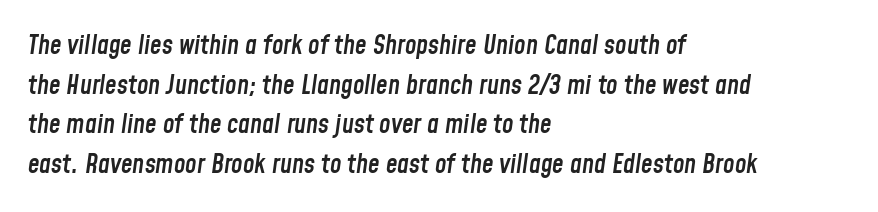
The image shows 26 px text type, italic (leaning right); set left-aligned, normal line spacing (1.52x), normal letter spacing, not underlined.
